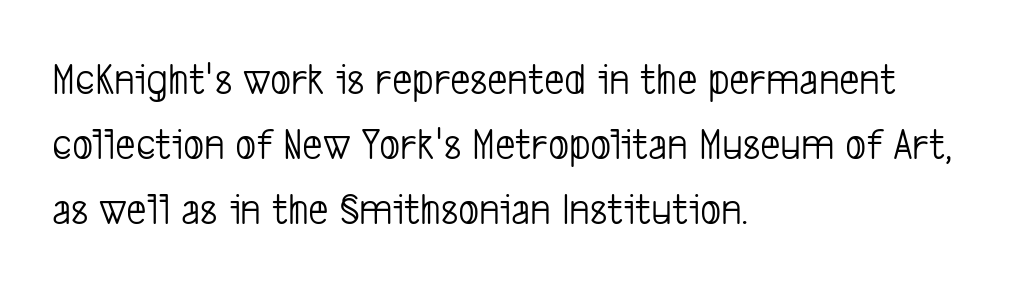
You could not count columns in this text — the font is proportionally spaced. Stems and bowls with no extra thickness — not bold. You could call the tracking neutral — neither tight nor loose. A bare baseline throughout the passage. A student would call this left alignment; a typographer would say flush left, rag right. The vertical gap from one line to the next is medium.
